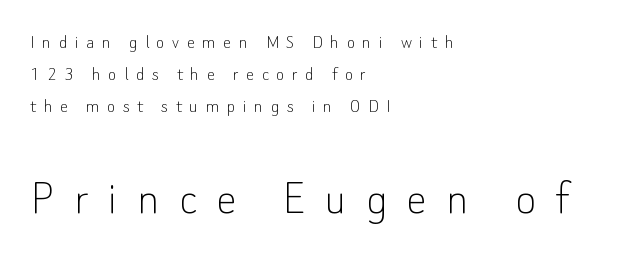
{"serif": "no", "italic": "no", "bold": "no", "weight": "thin", "width": "normal", "stroke_contrast": "low", "x_height": "small", "monospaced": "no", "underline": "no", "align": "left", "line_spacing": "normal", "line_spacing_ratio": 1.61, "letter_spacing": "wide", "letter_spacing_em": 0.38, "larger_block": "second", "size_ratio": 2.55, "glyph_px": 51}
